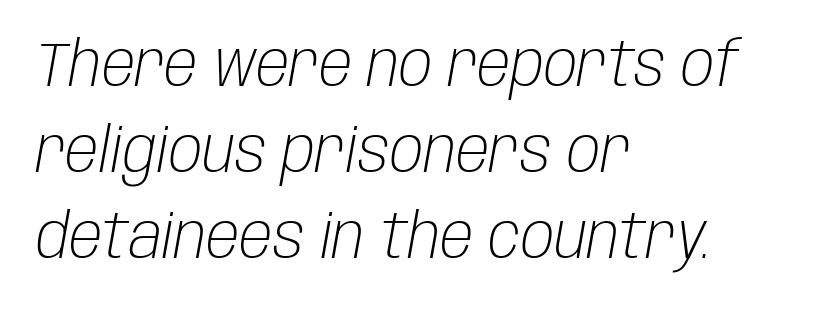
{"italic": "yes", "lean": "right", "slant_degrees": 10, "bold": "no", "weight": "light", "width": "condensed", "stroke_contrast": "low", "x_height": "large", "monospaced": "no", "underline": "no", "align": "left", "line_spacing": "normal", "line_spacing_ratio": 1.39, "letter_spacing": "normal", "letter_spacing_em": 0.0, "glyph_px": 62}
